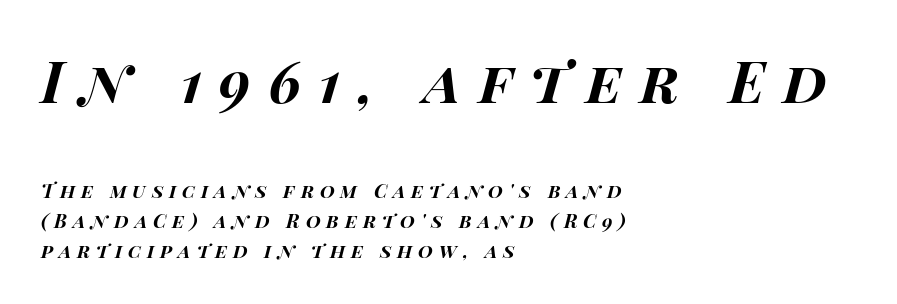
Q: Is the text bold? A: Yes.
Q: Is the text italic (slanted)? A: Yes, it leans right by about 15 degrees.
Q: Is the text underlined? A: No.
Q: How is the paragraph aligned? A: Left-aligned.
Q: Is the spacing between letters normal or unusually wide? A: Unusually wide.
Q: Is the spacing between lines tight, normal or loose? A: Normal.
Q: Which block of text is set in a larger size, the first (top) or the second (bottom)? A: The first (top) one.
Q: Width (condensed, normal, or wide)? A: Wide.
Q: Stroke contrast? A: High.
Q: x-height? A: Large.
Q: Monospaced? A: No.
